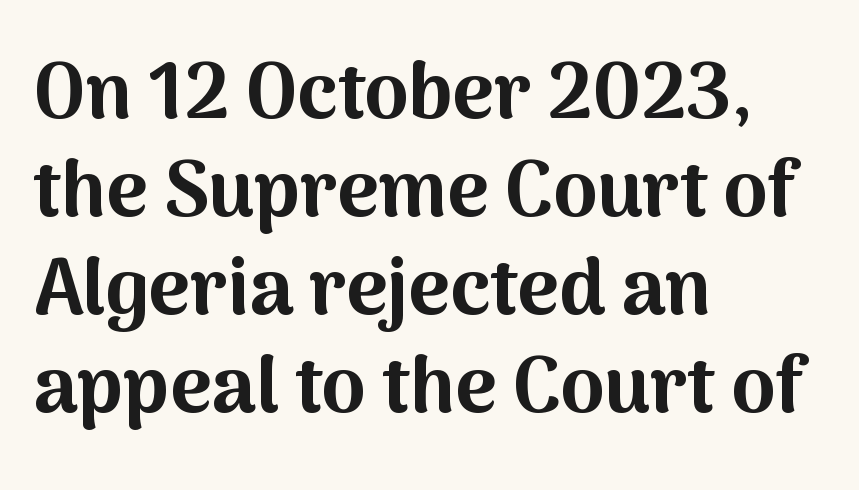
The image shows 79 px bold sans-serif type, upright; set left-aligned, line spacing 1.24x, normal letter spacing, not underlined; medium stroke contrast and a medium x-height.
